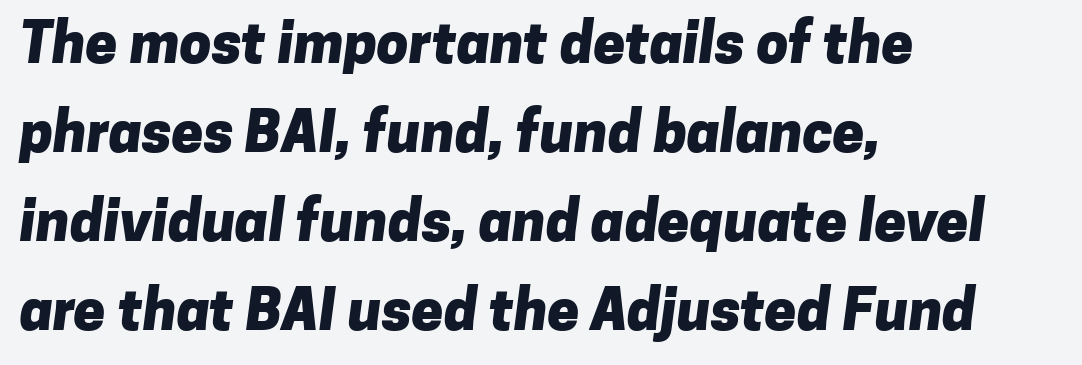
Each letter keeps its own natural width here, so spacing adapts to shape. The passage shown is typeset with a sans-serif family. Clear beneath every line of the passage. Teacher's note: observe the even left margin — that is flush-left alignment. Caption: bold face, heavy strokes.
